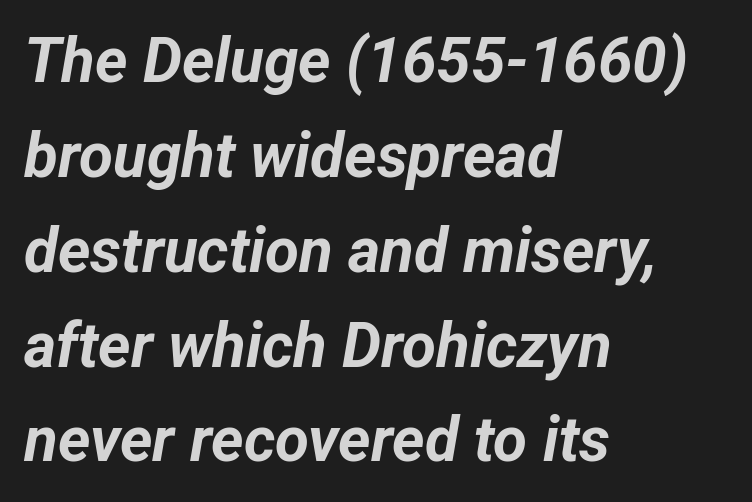
This is heavy type, rendered in bold. This sample keeps an unexceptional amount of space between lines. The glyphs are unaccompanied by any horizontal stroke below them. The face used here is proportionally spaced, like ordinary book or web type. Nobody touched the tracking dial on this one. The rag falls on the right side of this text block.
